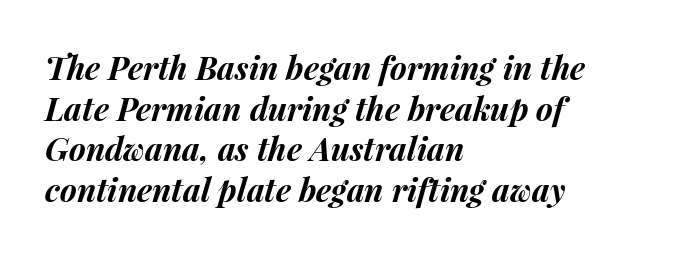
Q: Is the text bold? A: Yes.
Q: Is the text italic (slanted)? A: Yes, it leans right by about 15 degrees.
Q: Is the text underlined? A: No.
Q: How is the paragraph aligned? A: Left-aligned.
Q: Is the spacing between letters normal or unusually wide? A: Normal.
Q: Is the spacing between lines tight, normal or loose? A: Normal.
Q: Width (condensed, normal, or wide)? A: Normal.
Q: Stroke contrast? A: Medium.
Q: x-height? A: Medium.
Q: Monospaced? A: No.
